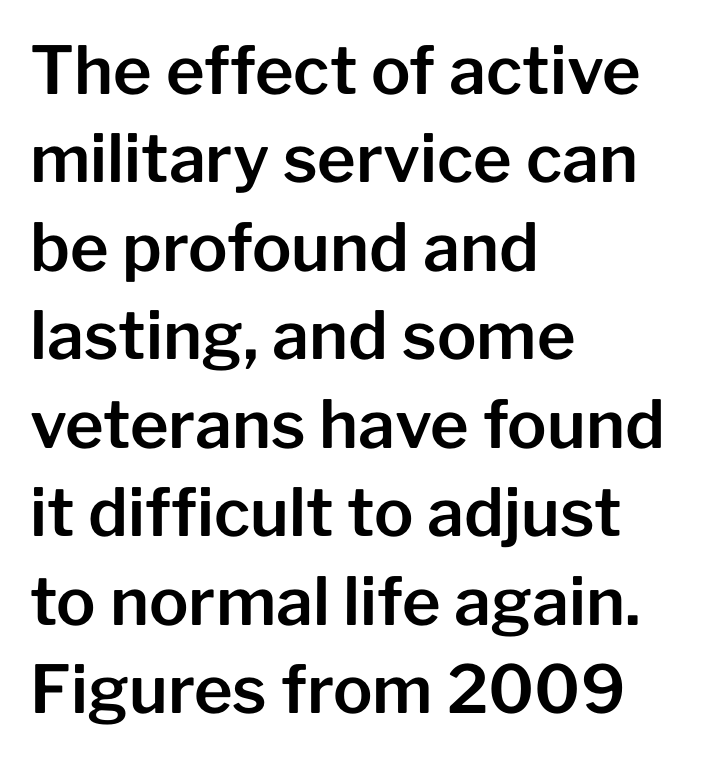
Is the letter spacing exaggerated? No — it looks like the ordinary default. The baseline area is clear. The text was rendered using a sans face with plain stroke endings. Notice how the passage keeps a crisp vertical edge on the left only.
